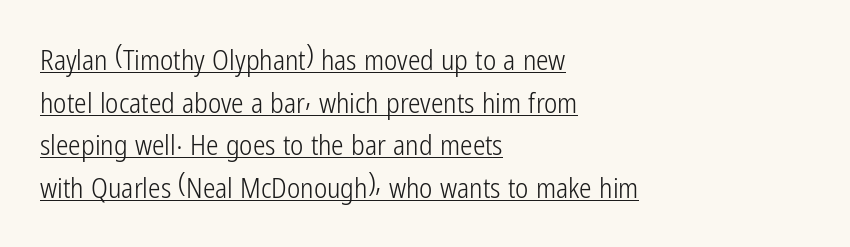
The image shows 28 px light, condensed sans-serif type, upright; set left-aligned, normal line spacing (1.52x), normal letter spacing, underlined; low stroke contrast and a medium x-height.
